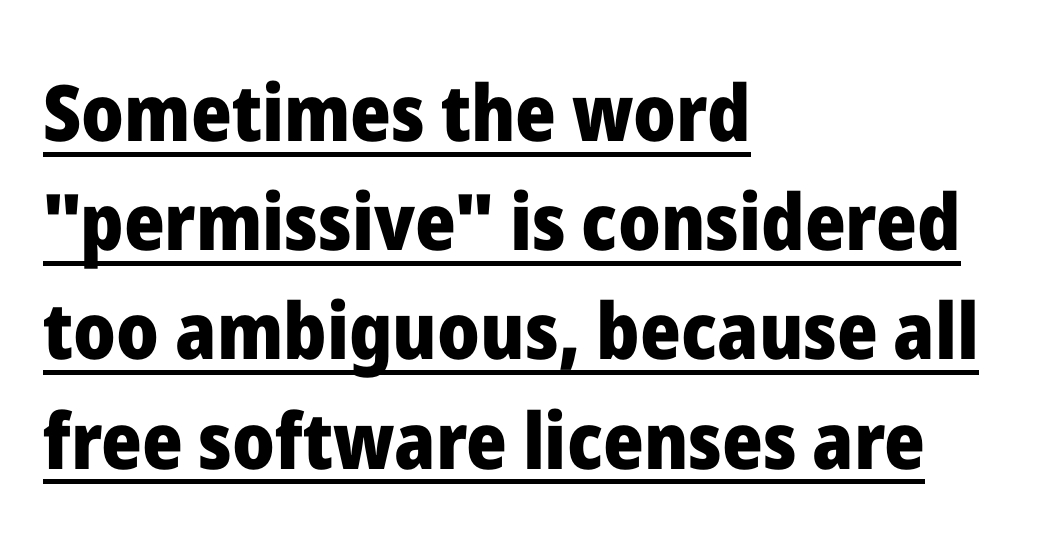
{"serif": "no", "italic": "no", "bold": "yes", "weight": "heavy", "width": "normal", "stroke_contrast": "low", "x_height": "medium", "monospaced": "no", "underline": "yes", "align": "left", "line_spacing": "normal", "line_spacing_ratio": 1.4, "letter_spacing": "normal", "letter_spacing_em": 0.0, "glyph_px": 78}
